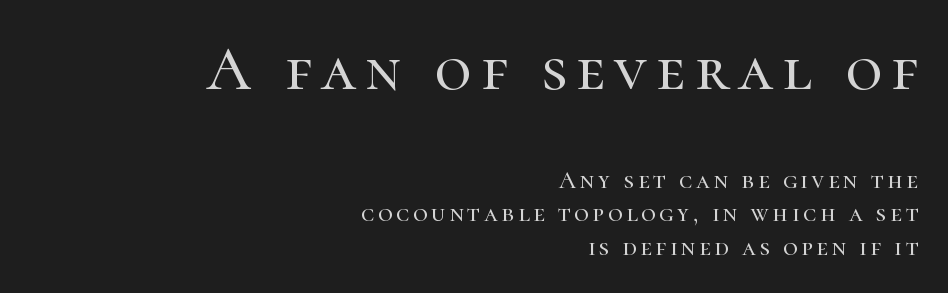
Nope, not italic — everything's standing straight. The block sitting higher on the canvas is the one with enlarged characters. Think of a printed novel: that variable character pitch is what you see here. Compared with a flush-left layout, this one pins lines to the opposite, right side.
